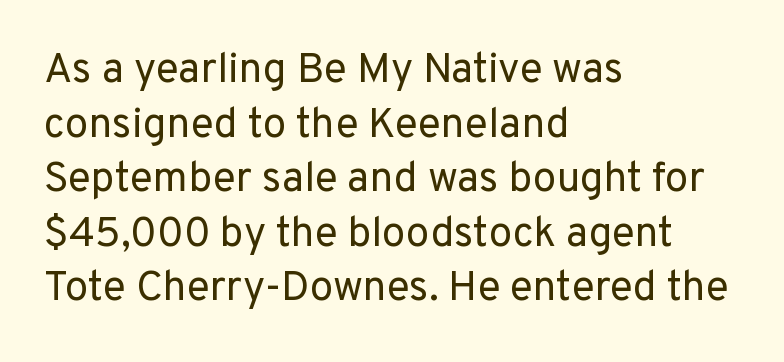
Q: Is the text bold? A: No.
Q: Is the text italic (slanted)? A: No, it is upright.
Q: Is the typeface a serif or a sans-serif typeface? A: Sans-serif.
Q: Is the text underlined? A: No.
Q: How is the paragraph aligned? A: Left-aligned.
Q: Is the spacing between letters normal or unusually wide? A: Normal.
Q: Is the spacing between lines tight, normal or loose? A: Normal.
Q: Width (condensed, normal, or wide)? A: Normal.
Q: Stroke contrast? A: Low.
Q: x-height? A: Medium.
Q: Monospaced? A: No.
